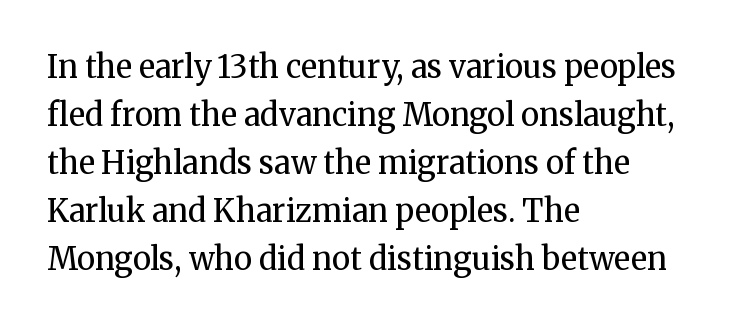
Q: Is the text bold? A: No.
Q: Is the text italic (slanted)? A: No, it is upright.
Q: Is the typeface a serif or a sans-serif typeface? A: Serif.
Q: Is the text underlined? A: No.
Q: How is the paragraph aligned? A: Left-aligned.
Q: Is the spacing between letters normal or unusually wide? A: Normal.
Q: Is the spacing between lines tight, normal or loose? A: Normal.
Q: Width (condensed, normal, or wide)? A: Normal.
Q: Stroke contrast? A: Medium.
Q: x-height? A: Medium.
Q: Monospaced? A: No.
